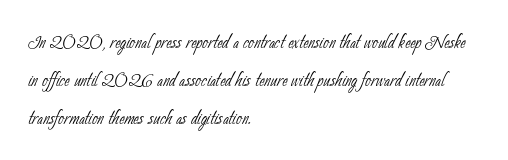
Teacher's note: observe the even left margin — that is flush-left alignment. A clean baseline with only descenders dipping below it. The designer left line spacing at the default. Characters follow at the spacing the type designer built in.
